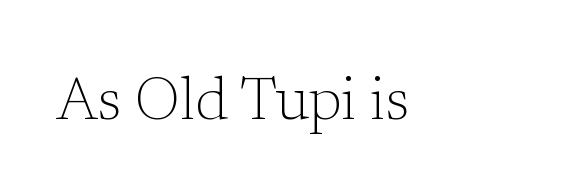
The face used here is seriffed, in the tradition of book romans. Unlike italic type, these characters show no tilt at all. No word sits above an underline. Students, note that the glyphs here touch the page at normal intervals.
